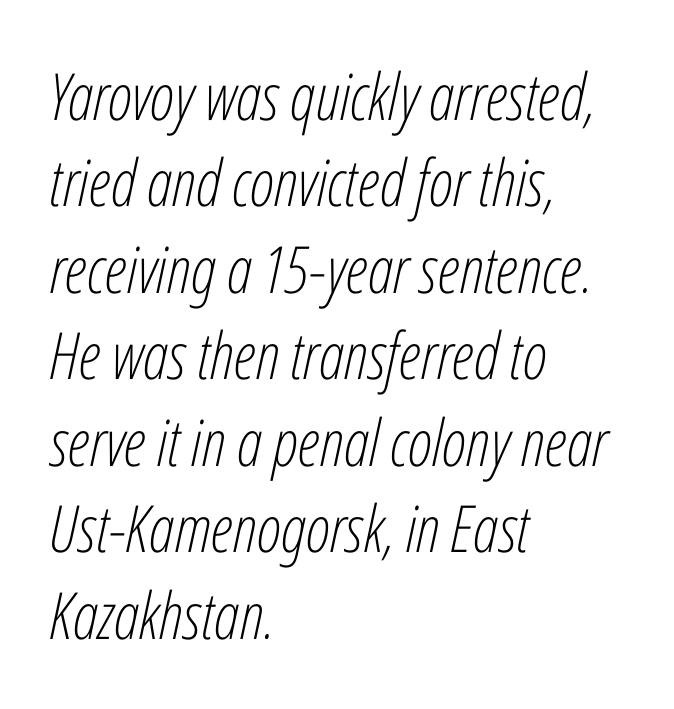
{"italic": "yes", "lean": "right", "slant_degrees": 12, "bold": "no", "weight": "light", "width": "condensed", "stroke_contrast": "low", "x_height": "medium", "monospaced": "no", "underline": "no", "align": "left", "line_spacing": "normal", "line_spacing_ratio": 1.33, "letter_spacing": "normal", "letter_spacing_em": 0.0, "glyph_px": 65}
